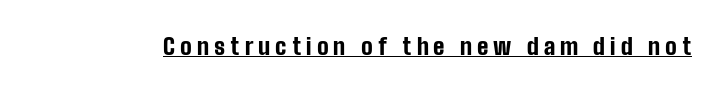
Strokes here are thick enough to call this a true bold. Letter spacing: wide. The specimen includes a rule beneath the text block's lines. A roman cut, with each character standing at attention.
